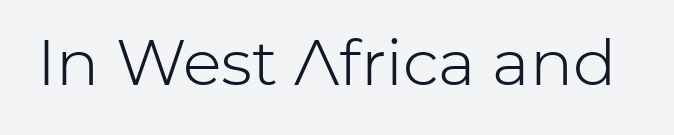
Q: Is the text bold? A: No.
Q: Is the text italic (slanted)? A: No, it is upright.
Q: Is the typeface a serif or a sans-serif typeface? A: Sans-serif.
Q: Is the text underlined? A: No.
Q: Is the spacing between letters normal or unusually wide? A: Normal.
Q: Width (condensed, normal, or wide)? A: Normal.
Q: Stroke contrast? A: Low.
Q: x-height? A: Medium.
Q: Monospaced? A: No.
